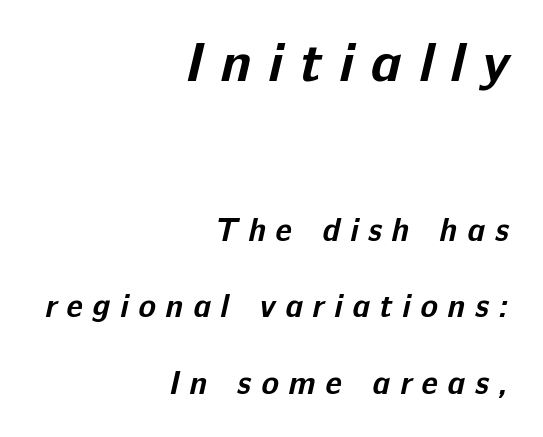
The image shows 56 px bold sans-serif type; set right-aligned, loose line spacing (2.39x), unusually wide letter spacing (+0.31 em), not underlined; the first (top) block is 1.75x larger; low stroke contrast and a medium x-height.
